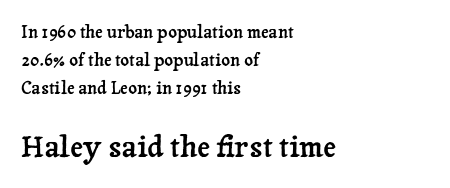
Q: Is the text italic (slanted)? A: No, it is upright.
Q: Is the typeface a serif or a sans-serif typeface? A: Serif.
Q: Is the text underlined? A: No.
Q: How is the paragraph aligned? A: Left-aligned.
Q: Is the spacing between letters normal or unusually wide? A: Normal.
Q: Is the spacing between lines tight, normal or loose? A: Normal.
Q: Which block of text is set in a larger size, the first (top) or the second (bottom)? A: The second (bottom) one.
Q: Width (condensed, normal, or wide)? A: Normal.
Q: Stroke contrast? A: Low.
Q: x-height? A: Medium.
Q: Monospaced? A: No.
